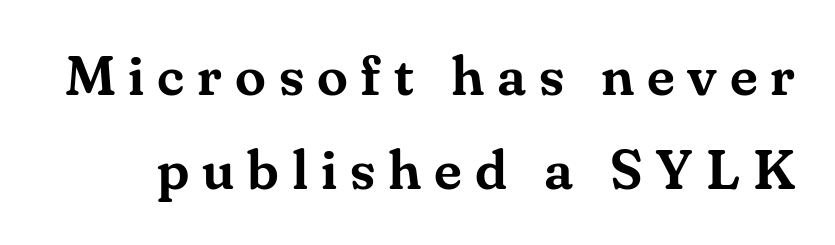
A bare baseline throughout the passage. In terms of letterspacing, this is a distinctly airy, spread setting. Designer's note — italics off, roman on. Note the varied advance widths — an 'i' is clearly narrower than an 'm'. The lines sit at an ordinary, default distance from one another. This is serif lettering, the kind often seen in printed books.
